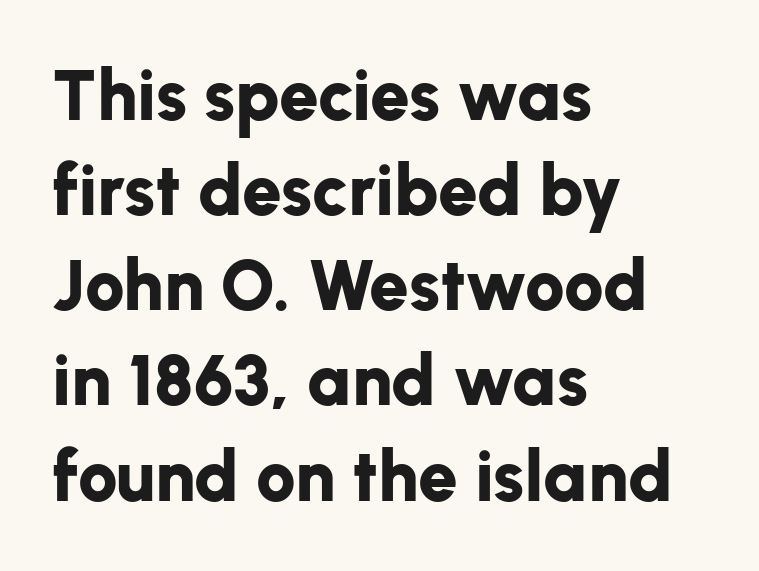
The image shows 71 px bold sans-serif type, upright; set left-aligned, normal line spacing (1.34x), normal letter spacing, not underlined; low stroke contrast and a medium x-height.
